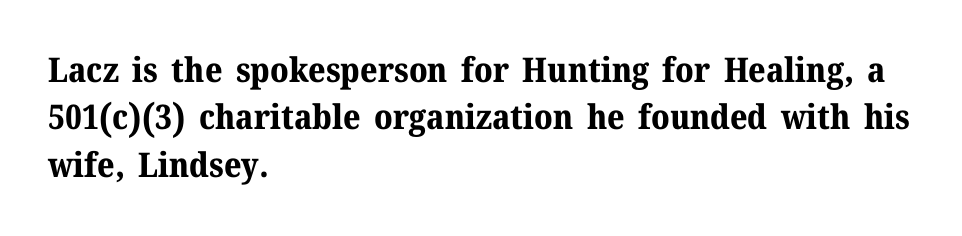
Q: Is the text bold? A: Yes.
Q: Is the text italic (slanted)? A: No, it is upright.
Q: Is the typeface a serif or a sans-serif typeface? A: Serif.
Q: Is the text underlined? A: No.
Q: How is the paragraph aligned? A: Left-aligned.
Q: Is the spacing between letters normal or unusually wide? A: Normal.
Q: Is the spacing between lines tight, normal or loose? A: Normal.
Q: Width (condensed, normal, or wide)? A: Normal.
Q: Stroke contrast? A: Medium.
Q: x-height? A: Medium.
Q: Monospaced? A: No.
